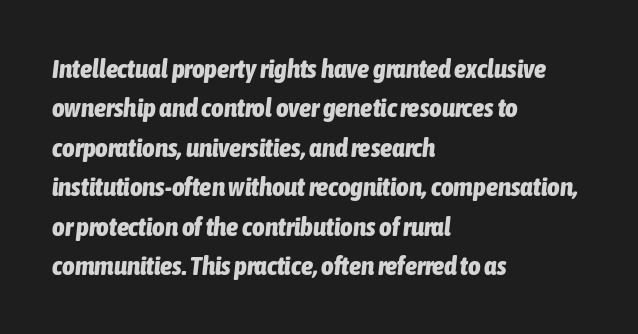
Q: Is the text bold? A: Yes.
Q: Is the text italic (slanted)? A: Yes, it leans right by about 6 degrees.
Q: Is the text underlined? A: No.
Q: How is the paragraph aligned? A: Left-aligned.
Q: Is the spacing between letters normal or unusually wide? A: Normal.
Q: Is the spacing between lines tight, normal or loose? A: Normal.
